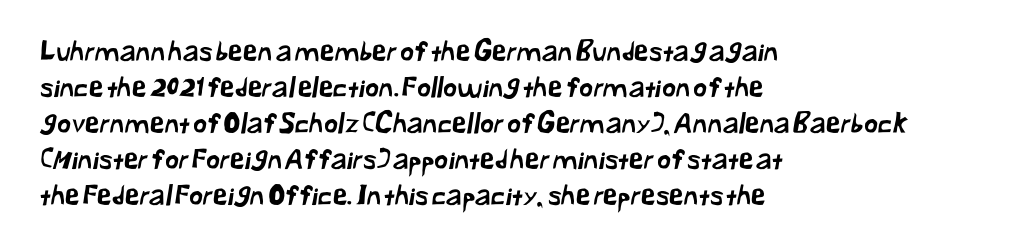
{"underline": "no", "align": "left", "line_spacing": "normal", "line_spacing_ratio": 1.33, "letter_spacing": "normal", "letter_spacing_em": 0.0, "glyph_px": 27}
